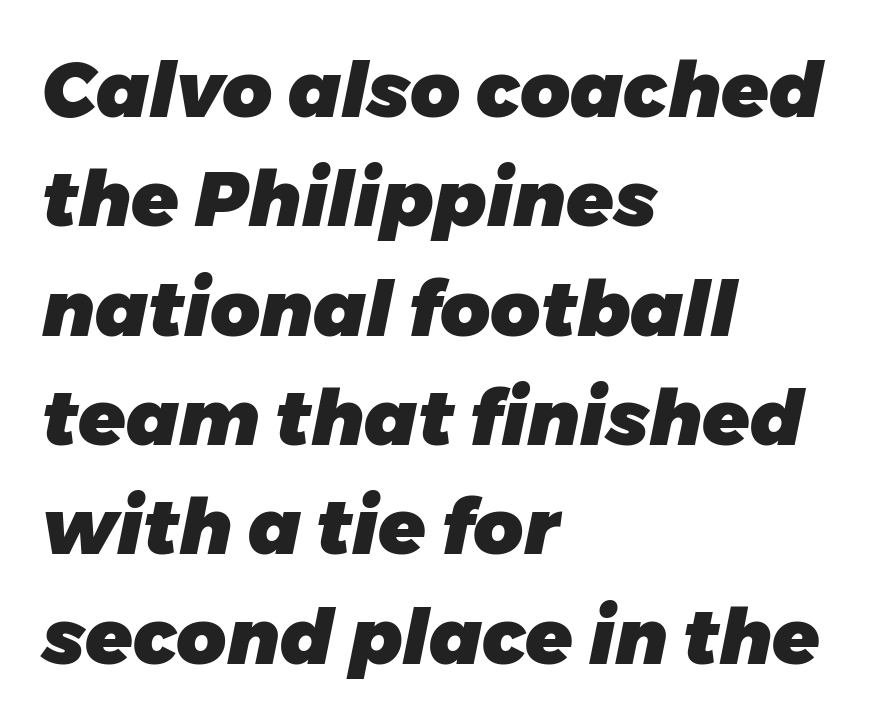
Lines of text with bare space underneath. A typesetter would call this proportional, since set widths differ per character. Weight check: bold — yes, fully. The face used here has a pronounced slope to its letters. The gaps between neighbouring characters are ordinary and unremarkable.
